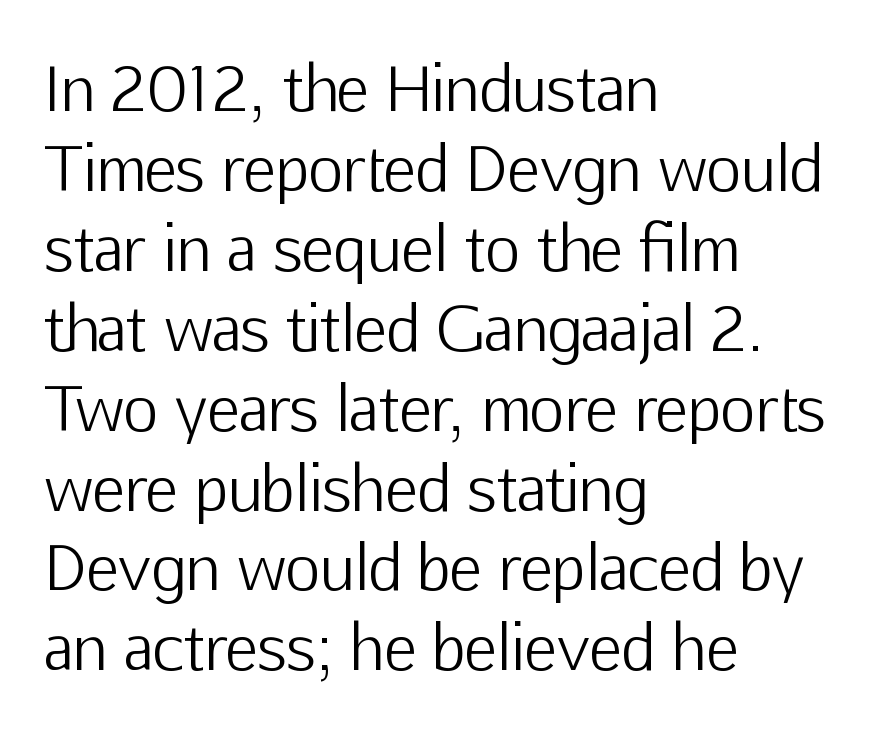
Examine the stroke ends and you'll find no serifs. Glyph-to-glyph distance matches everyday printed text. Which margin do the lines hug? The left one — the right edge is uneven. The face looks like a standard text weight, possibly lighter.
